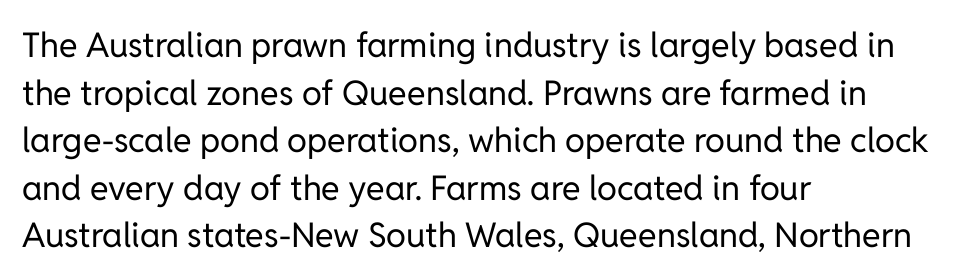
Q: Is the text bold? A: No.
Q: Is the text italic (slanted)? A: No, it is upright.
Q: Is the typeface a serif or a sans-serif typeface? A: Sans-serif.
Q: Is the text underlined? A: No.
Q: How is the paragraph aligned? A: Left-aligned.
Q: Is the spacing between letters normal or unusually wide? A: Normal.
Q: Is the spacing between lines tight, normal or loose? A: Normal.
Q: Width (condensed, normal, or wide)? A: Normal.
Q: Stroke contrast? A: Low.
Q: x-height? A: Medium.
Q: Monospaced? A: No.
